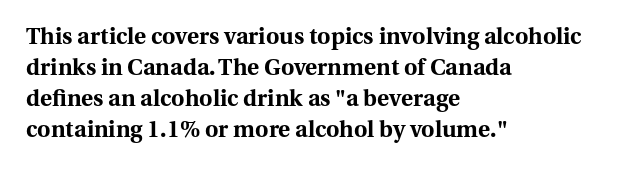
Caption: bold face, heavy strokes. Compared with typical body copy, the letter spacing here is the same. Line starts are locked; line ends wander. The axis of the letterforms is exactly vertical.
